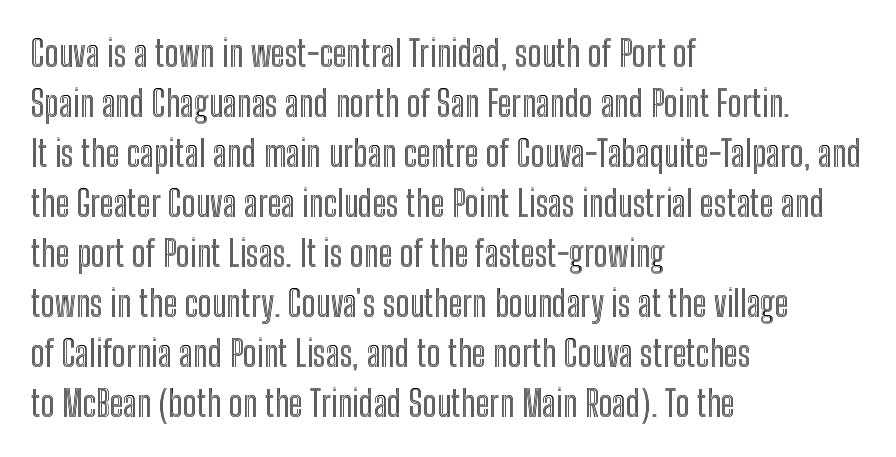
Q: Is the text italic (slanted)? A: No, it is upright.
Q: Is the text underlined? A: No.
Q: How is the paragraph aligned? A: Left-aligned.
Q: Is the spacing between letters normal or unusually wide? A: Normal.
Q: Is the spacing between lines tight, normal or loose? A: Normal.
Q: Width (condensed, normal, or wide)? A: Condensed.
Q: x-height? A: Medium.
Q: Monospaced? A: No.
